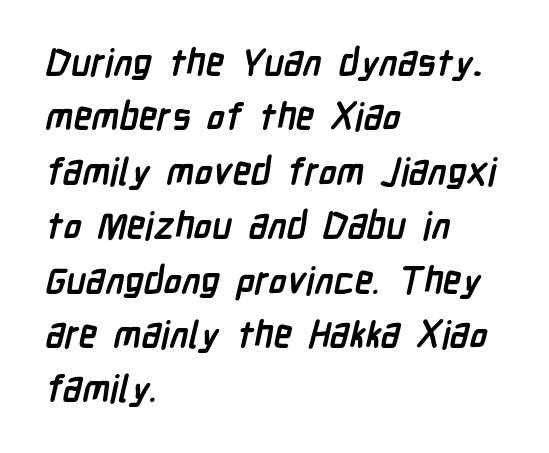
The rendering uses natural spacing where letterforms have individual widths. Its strokes are broad and dark, the hallmark of bold type. A typesetter would call this leading conventional body-copy spacing. Compared with typical body copy, the letter spacing here is the same. This sample uses a sans-serif face. Rule under the text: the space is simply empty.
